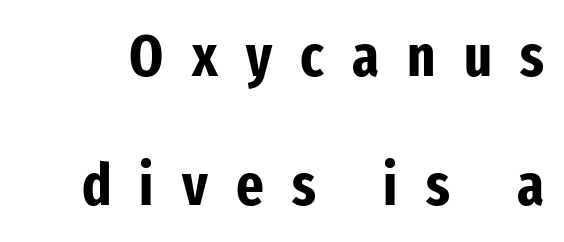
Q: Is the text bold? A: Yes.
Q: Is the text italic (slanted)? A: No, it is upright.
Q: Is the typeface a serif or a sans-serif typeface? A: Sans-serif.
Q: Is the text underlined? A: No.
Q: Is the spacing between letters normal or unusually wide? A: Unusually wide.
Q: Is the spacing between lines tight, normal or loose? A: Loose.
Q: Width (condensed, normal, or wide)? A: Condensed.
Q: Stroke contrast? A: Low.
Q: x-height? A: Medium.
Q: Monospaced? A: No.
